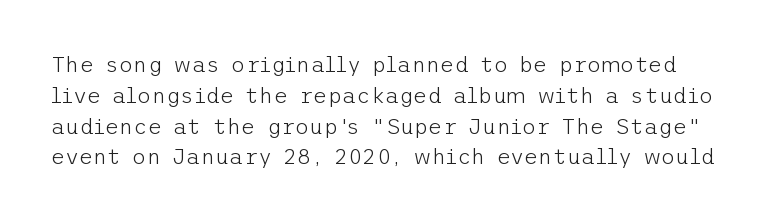
The line texture is even and compact thanks to regular tracking. Weight: not bold — regular or lighter. Bare-footed words on every line. Italic: no, the glyphs are upright roman. Normally led — the rows are evenly, conventionally spaced.
